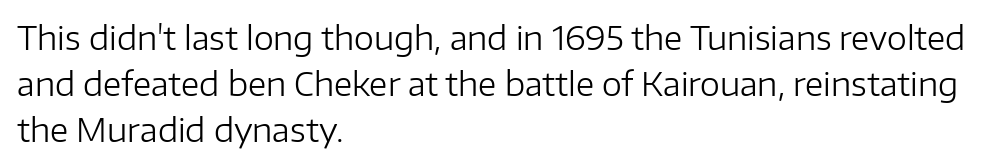
The image shows 32 px regular-weight sans-serif type, upright; set left-aligned, normal line spacing (1.43x), normal letter spacing, not underlined; low stroke contrast and a medium x-height.
